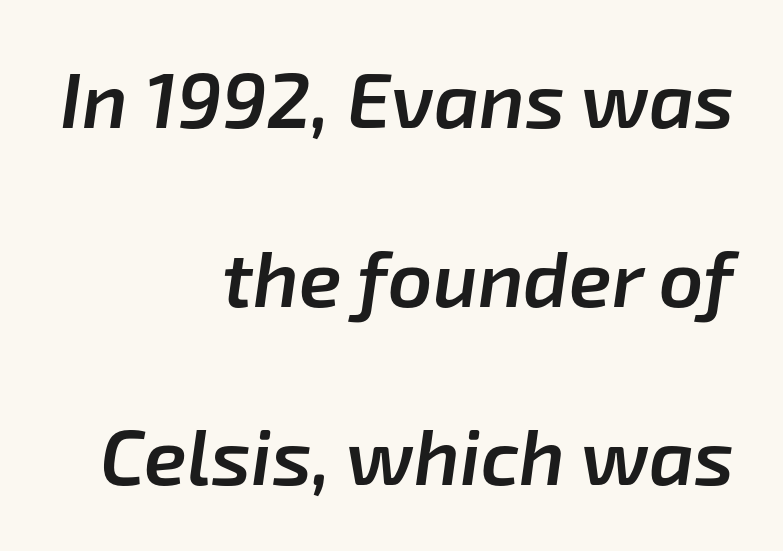
Q: Is the text bold? A: Semi-bold.
Q: Is the text italic (slanted)? A: Yes, it leans right by about 8 degrees.
Q: Is the text underlined? A: No.
Q: How is the paragraph aligned? A: Right-aligned.
Q: Is the spacing between letters normal or unusually wide? A: Normal.
Q: Is the spacing between lines tight, normal or loose? A: Loose.
Q: Width (condensed, normal, or wide)? A: Normal.
Q: Stroke contrast? A: Low.
Q: x-height? A: Medium.
Q: Monospaced? A: No.
